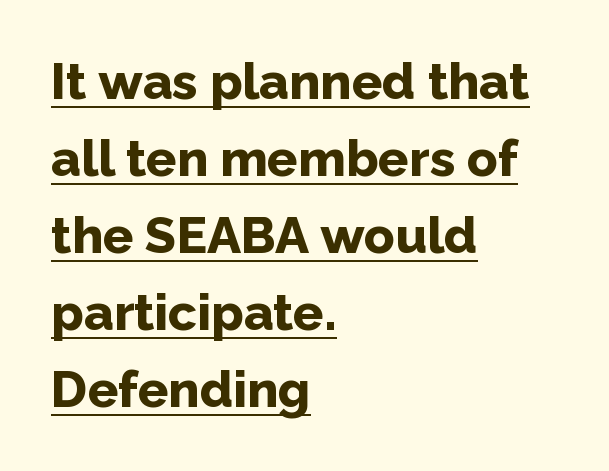
Q: Is the text bold? A: Yes.
Q: Is the text italic (slanted)? A: No, it is upright.
Q: Is the typeface a serif or a sans-serif typeface? A: Sans-serif.
Q: Is the text underlined? A: Yes.
Q: How is the paragraph aligned? A: Left-aligned.
Q: Is the spacing between letters normal or unusually wide? A: Normal.
Q: Is the spacing between lines tight, normal or loose? A: Normal.
Q: Width (condensed, normal, or wide)? A: Normal.
Q: Stroke contrast? A: Low.
Q: x-height? A: Medium.
Q: Monospaced? A: No.
